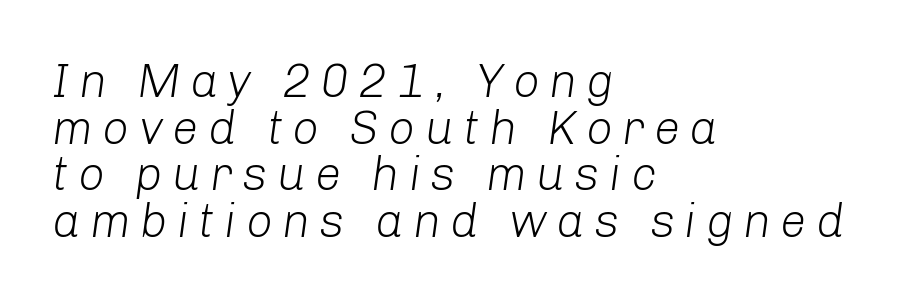
The image shows 47 px light type, italic (leaning right); set left-aligned, tight line spacing (0.99x), unusually wide letter spacing (+0.2 em), not underlined; low stroke contrast and a medium x-height.
